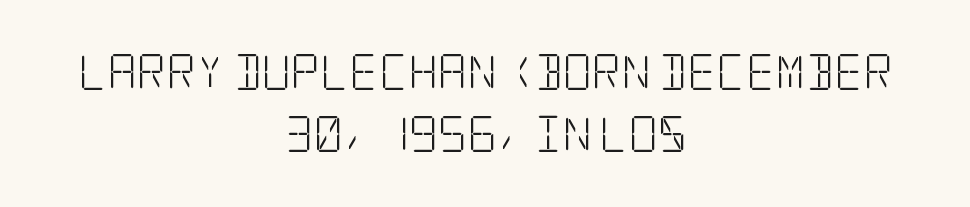
{"serif": "yes", "italic": "no", "bold": "no", "weight": "light", "width": "condensed", "stroke_contrast": "low", "x_height": "large", "underline": "no", "align": "center", "line_spacing_ratio": 1.73, "letter_spacing": "normal", "letter_spacing_em": 0.0, "glyph_px": 36}
